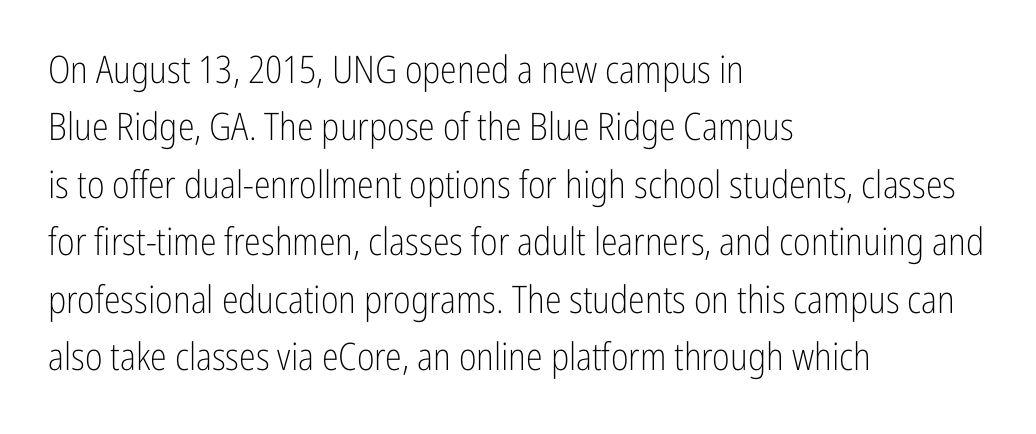
The image shows 38 px light, condensed sans-serif type, upright; set left-aligned, normal line spacing (1.51x), normal letter spacing, not underlined; low stroke contrast and a medium x-height.
